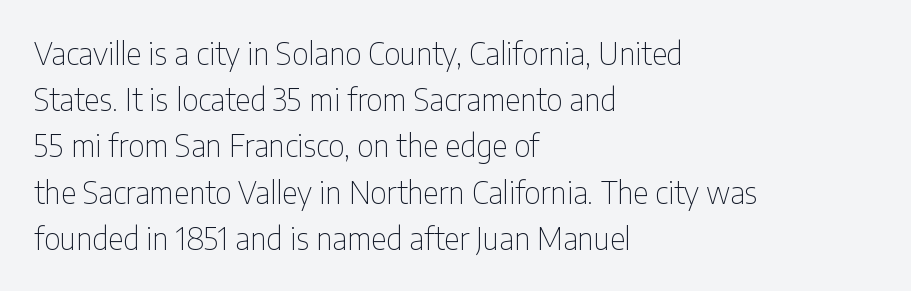
Q: Is the text bold? A: No.
Q: Is the text italic (slanted)? A: No, it is upright.
Q: Is the typeface a serif or a sans-serif typeface? A: Sans-serif.
Q: Is the text underlined? A: No.
Q: How is the paragraph aligned? A: Left-aligned.
Q: Is the spacing between letters normal or unusually wide? A: Normal.
Q: Is the spacing between lines tight, normal or loose? A: Normal.
Q: Width (condensed, normal, or wide)? A: Condensed.
Q: Stroke contrast? A: Low.
Q: x-height? A: Medium.
Q: Monospaced? A: No.
